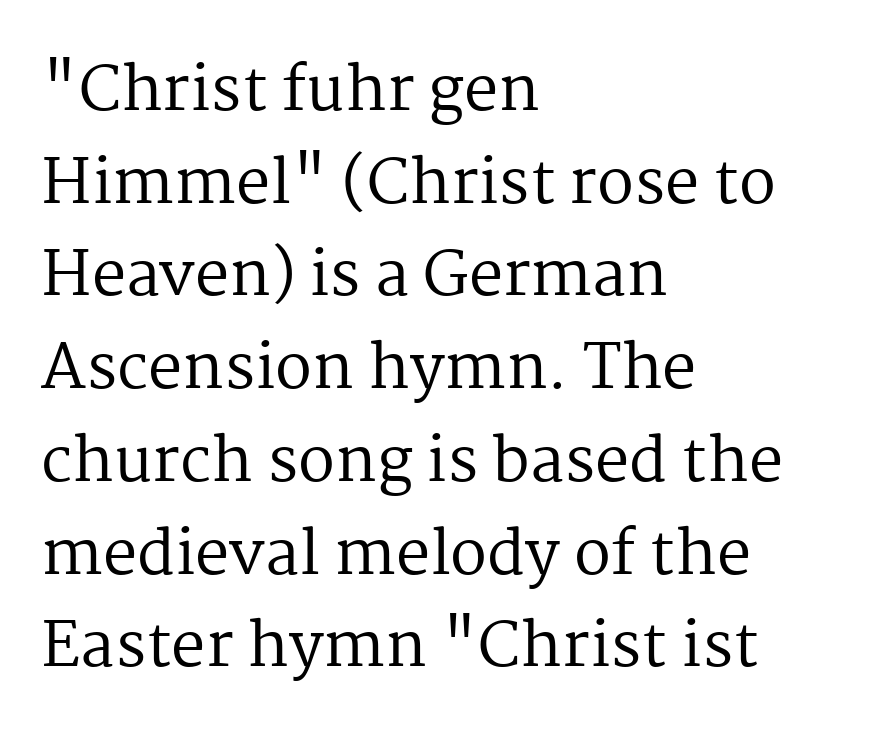
{"serif": "yes", "italic": "no", "bold": "no", "weight": "regular", "width": "normal", "stroke_contrast": "medium", "x_height": "medium", "monospaced": "no", "underline": "no", "align": "left", "line_spacing": "normal", "line_spacing_ratio": 1.52, "letter_spacing": "normal", "letter_spacing_em": 0.0, "glyph_px": 61}
